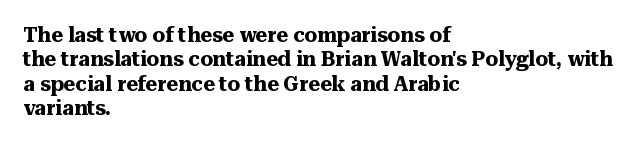
{"italic": "no", "bold": "yes", "underline": "no", "align": "left", "line_spacing_ratio": 1.22, "letter_spacing": "normal", "letter_spacing_em": 0.0, "glyph_px": 20}
